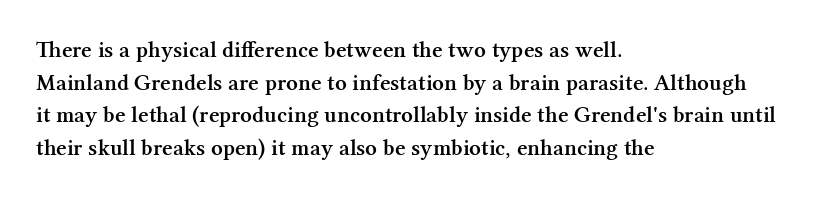
Q: Is the text bold? A: Semi-bold.
Q: Is the text italic (slanted)? A: No, it is upright.
Q: Is the text underlined? A: No.
Q: How is the paragraph aligned? A: Left-aligned.
Q: Is the spacing between letters normal or unusually wide? A: Normal.
Q: Is the spacing between lines tight, normal or loose? A: Normal.
